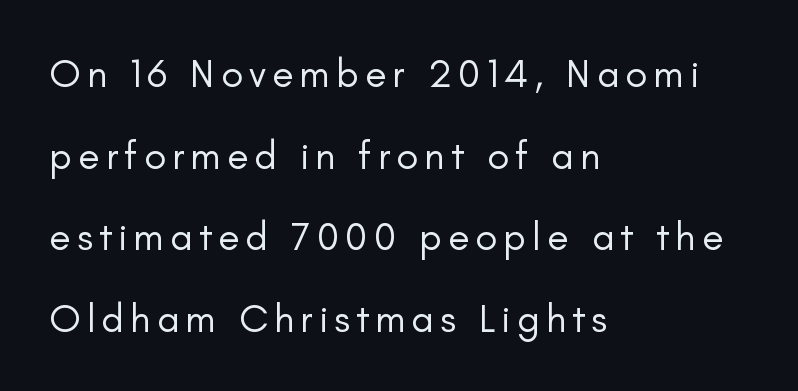
{"serif": "no", "italic": "no", "bold": "no", "weight": "regular", "width": "normal", "stroke_contrast": "low", "x_height": "small", "monospaced": "no", "underline": "no", "align": "left", "line_spacing": "loose", "line_spacing_ratio": 2.04, "glyph_px": 40}
